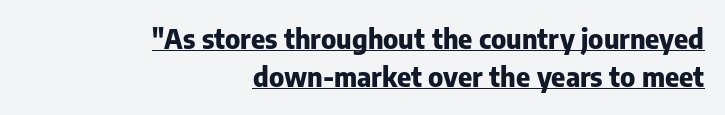
The passage shown has conventional tracking throughout. This is the regular roman posture of the typeface. Like a heading marked for emphasis, these lines bear an underscore. Baseline-to-baseline distance is the conventional proportion of letter height. Bold? Absolutely — the strokes are thick and heavy.
